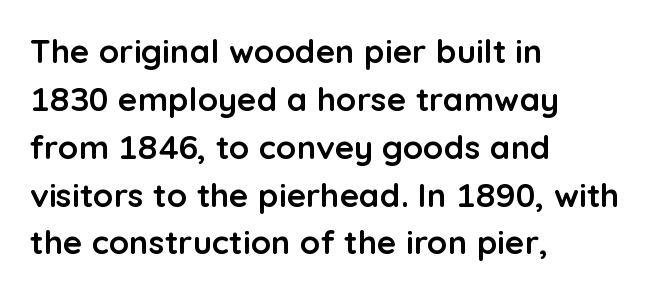
Q: Is the text bold? A: Yes.
Q: Is the text italic (slanted)? A: No, it is upright.
Q: Is the typeface a serif or a sans-serif typeface? A: Sans-serif.
Q: Is the text underlined? A: No.
Q: How is the paragraph aligned? A: Left-aligned.
Q: Is the spacing between letters normal or unusually wide? A: Normal.
Q: Is the spacing between lines tight, normal or loose? A: Normal.
Q: Width (condensed, normal, or wide)? A: Normal.
Q: Stroke contrast? A: Low.
Q: x-height? A: Medium.
Q: Monospaced? A: No.
